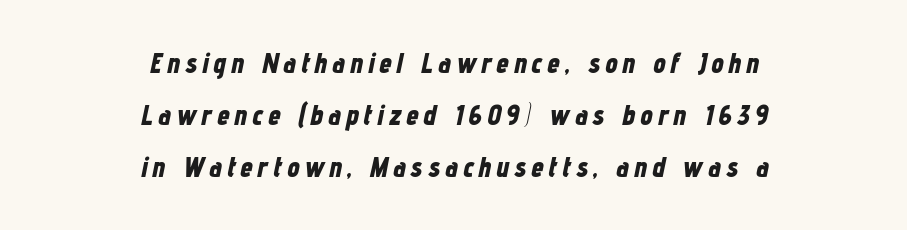
{"italic": "yes", "lean": "right", "slant_degrees": 12, "bold": "yes", "weight": "bold", "width": "condensed", "stroke_contrast": "low", "x_height": "medium", "monospaced": "no", "underline": "no", "align": "center", "line_spacing_ratio": 1.85, "glyph_px": 28}
